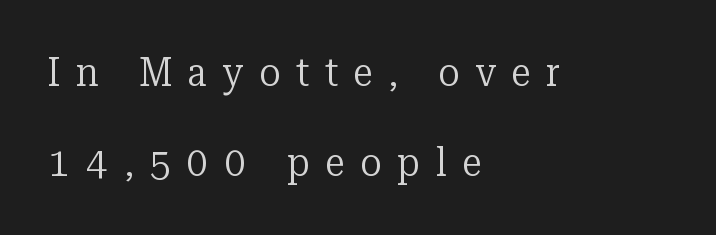
Q: Is the text bold? A: No.
Q: Is the text italic (slanted)? A: No, it is upright.
Q: Is the typeface a serif or a sans-serif typeface? A: Serif.
Q: Is the text underlined? A: No.
Q: How is the paragraph aligned? A: Left-aligned.
Q: Is the spacing between letters normal or unusually wide? A: Unusually wide.
Q: Is the spacing between lines tight, normal or loose? A: Loose.
Q: Width (condensed, normal, or wide)? A: Normal.
Q: Stroke contrast? A: Low.
Q: x-height? A: Medium.
Q: Monospaced? A: No.
